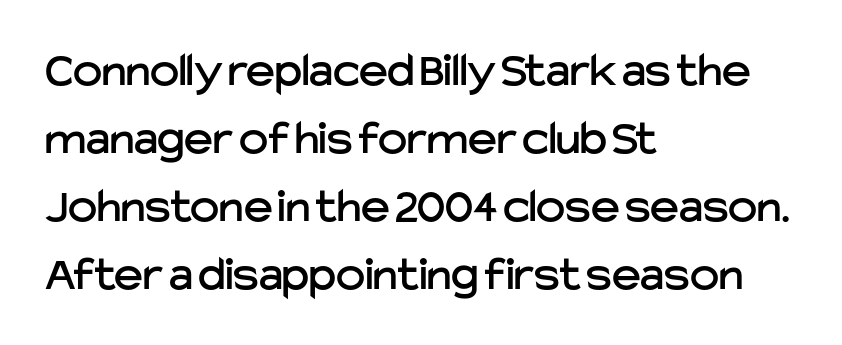
Q: Is the text italic (slanted)? A: No, it is upright.
Q: Is the typeface a serif or a sans-serif typeface? A: Sans-serif.
Q: Is the text underlined? A: No.
Q: How is the paragraph aligned? A: Left-aligned.
Q: Is the spacing between letters normal or unusually wide? A: Normal.
Q: Is the spacing between lines tight, normal or loose? A: Normal.
Q: Width (condensed, normal, or wide)? A: Normal.
Q: Stroke contrast? A: Low.
Q: x-height? A: Medium.
Q: Monospaced? A: No.
